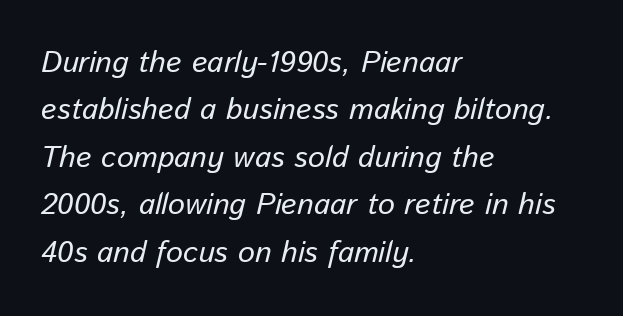
{"italic": "yes", "lean": "right", "slant_degrees": 13, "bold": "no", "weight": "regular", "width": "normal", "stroke_contrast": "low", "x_height": "medium", "monospaced": "no", "underline": "no", "align": "left", "line_spacing": "normal", "line_spacing_ratio": 1.58, "letter_spacing": "normal", "letter_spacing_em": 0.0, "glyph_px": 30}
